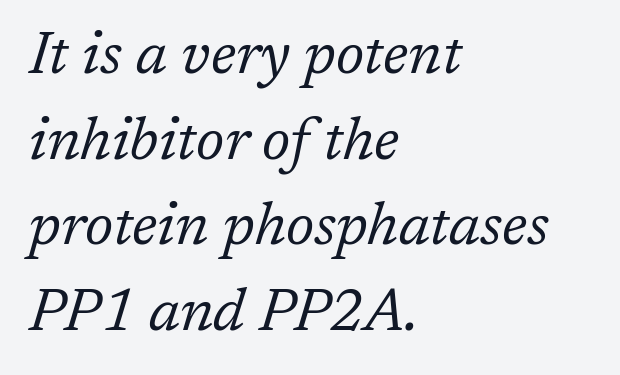
{"serif": "yes", "italic": "yes", "lean": "right", "slant_degrees": 17, "bold": "no", "weight": "regular", "width": "normal", "stroke_contrast": "low", "x_height": "medium", "monospaced": "no", "underline": "no", "align": "left", "line_spacing": "normal", "line_spacing_ratio": 1.45, "letter_spacing": "normal", "letter_spacing_em": 0.0, "glyph_px": 59}
